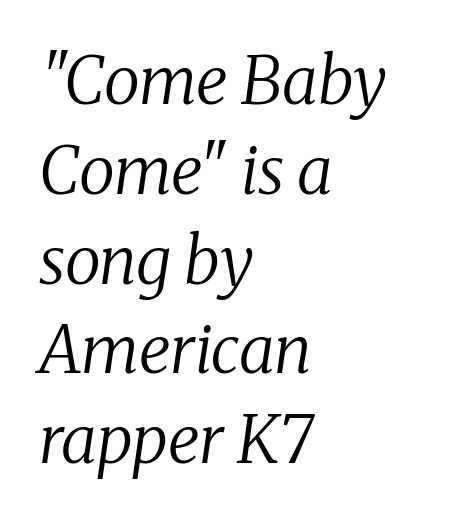
Q: Is the text bold? A: No.
Q: Is the text italic (slanted)? A: Yes, it leans right by about 8 degrees.
Q: Is the typeface a serif or a sans-serif typeface? A: Serif.
Q: Is the text underlined? A: No.
Q: How is the paragraph aligned? A: Left-aligned.
Q: Is the spacing between letters normal or unusually wide? A: Normal.
Q: Is the spacing between lines tight, normal or loose? A: Normal.
Q: Width (condensed, normal, or wide)? A: Normal.
Q: Stroke contrast? A: Medium.
Q: x-height? A: Medium.
Q: Monospaced? A: No.
